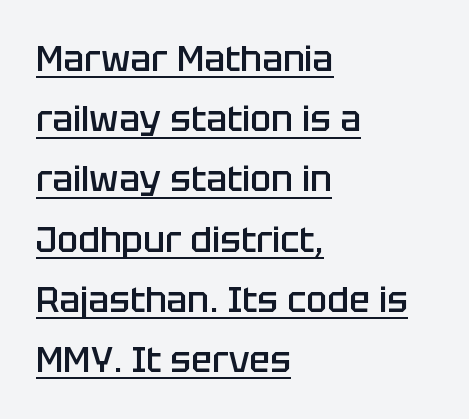
Style check: upright. This is sans-serif lettering, the kind often seen on screens and signage. Students, note that the glyphs here touch the page at normal intervals. These lines are set flush left with a ragged right edge. A typographer would call this underscored text. Varying glyph widths throughout — classic text-font behaviour.
